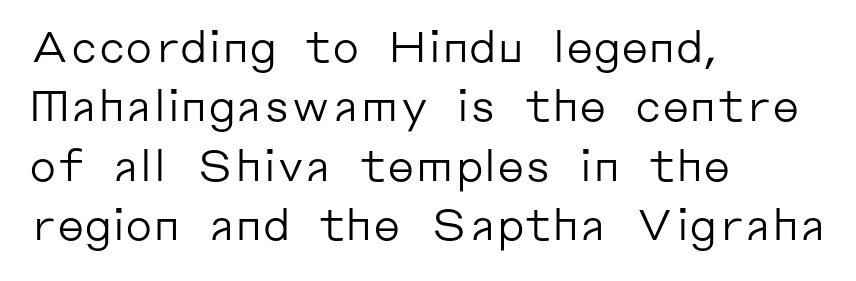
{"serif": "no", "italic": "no", "bold": "no", "weight": "regular", "width": "normal", "stroke_contrast": "low", "x_height": "medium", "monospaced": "no", "underline": "no", "align": "left", "line_spacing": "normal", "line_spacing_ratio": 1.38, "letter_spacing": "normal", "letter_spacing_em": 0.0, "glyph_px": 43}
